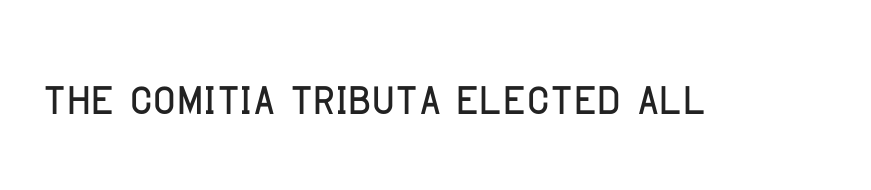
Q: Is the text italic (slanted)? A: No, it is upright.
Q: Is the typeface a serif or a sans-serif typeface? A: Sans-serif.
Q: Is the text underlined? A: No.
Q: Is the spacing between letters normal or unusually wide? A: Normal.
Q: Width (condensed, normal, or wide)? A: Condensed.
Q: Stroke contrast? A: Low.
Q: x-height? A: Large.
Q: Monospaced? A: No.
